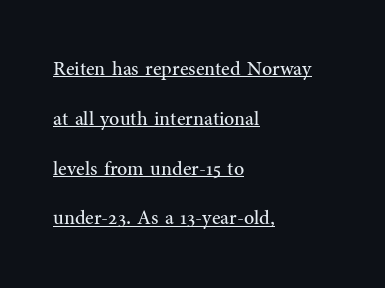
Spacing between characters is what you'd get straight out of the box. The paragraph has a hard left edge and a soft right edge. Notice how a bar underscores the lettering throughout. Each new line begins a long way beneath the previous one.
